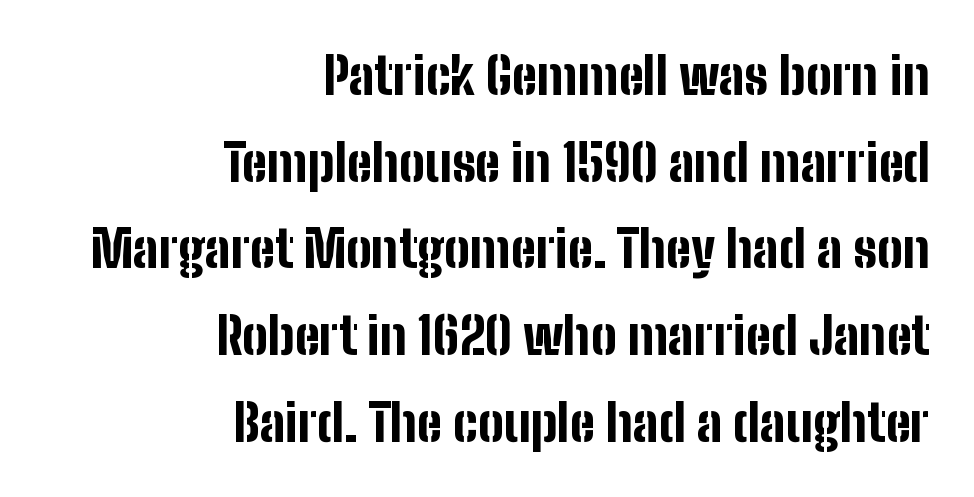
Does extra space separate the letters? No, they use regular spacing. The specimen reads as upright at a glance. Honestly, there is no underline to notice here at all. The passage shown stacks its lines at a standard gap. In terms of letterform style, serifs are entirely absent.
